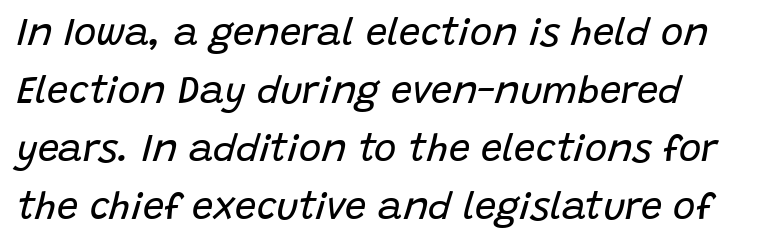
Q: Is the text bold? A: No.
Q: Is the text italic (slanted)? A: Yes, it leans right by about 15 degrees.
Q: Is the text underlined? A: No.
Q: How is the paragraph aligned? A: Left-aligned.
Q: Is the spacing between letters normal or unusually wide? A: Normal.
Q: Is the spacing between lines tight, normal or loose? A: Normal.
Q: Width (condensed, normal, or wide)? A: Normal.
Q: Stroke contrast? A: Low.
Q: x-height? A: Large.
Q: Monospaced? A: No.
